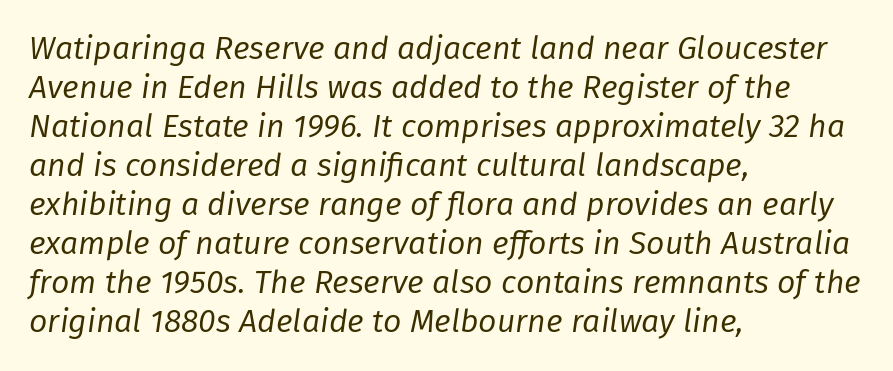
The specimen reads as italic at a glance. This sample is left-justified, so line endings fall wherever the words run out. A typesetter would call this proportional, since set widths differ per character. The letterforms sit shoulder to shoulder at normal distance. The strip under each line holds only bare page.
